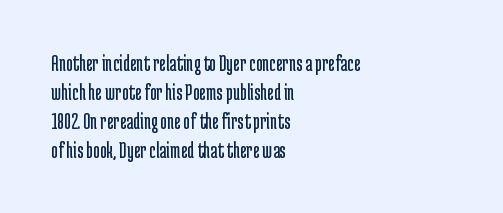
{"italic": "no", "bold": "no", "underline": "no", "align": "left", "line_spacing": "normal", "line_spacing_ratio": 1.26, "letter_spacing": "normal", "letter_spacing_em": 0.0, "glyph_px": 23}
